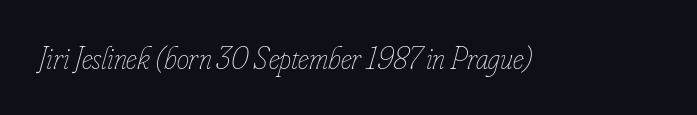
{"italic": "yes", "lean": "right", "slant_degrees": 16, "bold": "no", "weight": "thin", "width": "condensed", "stroke_contrast": "low", "x_height": "small", "monospaced": "no", "underline": "no", "letter_spacing": "normal", "letter_spacing_em": 0.0, "glyph_px": 31}
